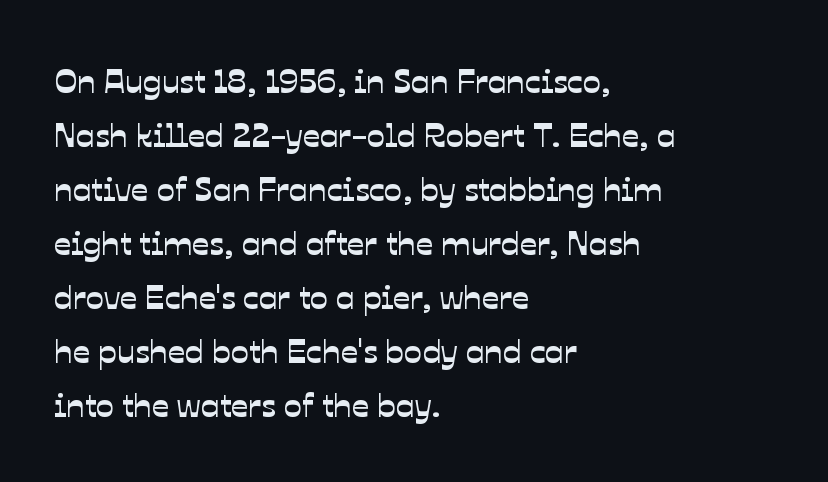
The words here are not underlined. If you drew a ruler down the left edge, every line would touch it. Each new line begins a customary step beneath the previous one. Caption: standard tracking, unaltered.
